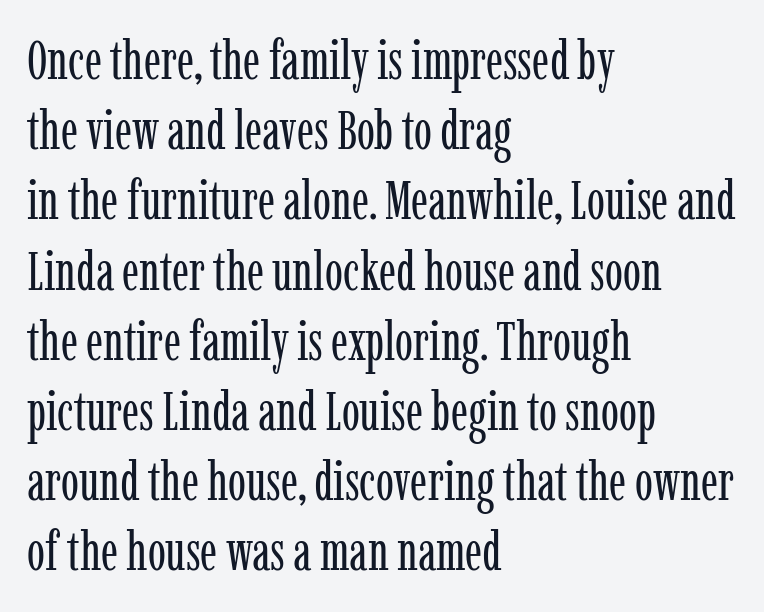
Q: Is the text bold? A: No.
Q: Is the text italic (slanted)? A: No, it is upright.
Q: Is the typeface a serif or a sans-serif typeface? A: Serif.
Q: Is the text underlined? A: No.
Q: How is the paragraph aligned? A: Left-aligned.
Q: Is the spacing between letters normal or unusually wide? A: Normal.
Q: Is the spacing between lines tight, normal or loose? A: Normal.
Q: Width (condensed, normal, or wide)? A: Condensed.
Q: Stroke contrast? A: Low.
Q: x-height? A: Medium.
Q: Monospaced? A: No.
